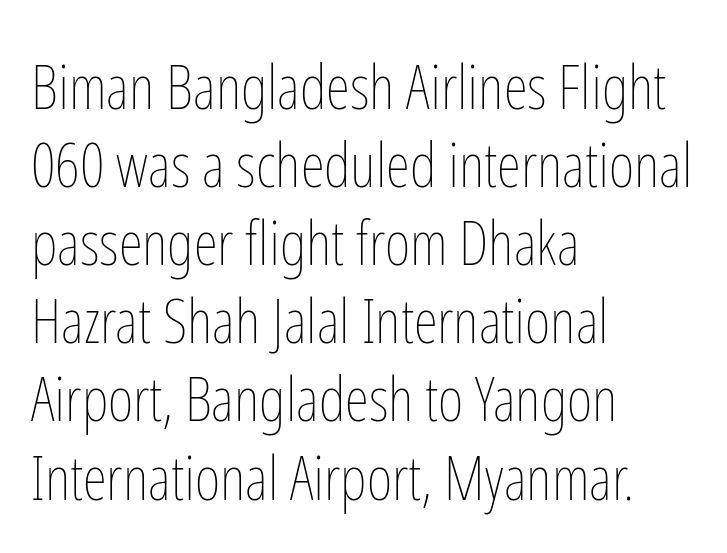
The image shows 62 px thin, condensed type, upright; set left-aligned, normal line spacing (1.26x), normal letter spacing, not underlined; low stroke contrast and a medium x-height.
